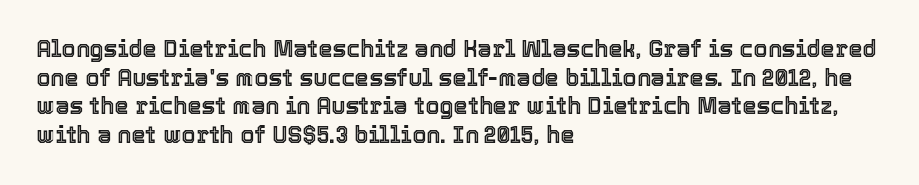
{"italic": "no", "underline": "no", "align": "left", "line_spacing": "normal", "line_spacing_ratio": 1.25, "letter_spacing": "normal", "letter_spacing_em": 0.0, "glyph_px": 23}
